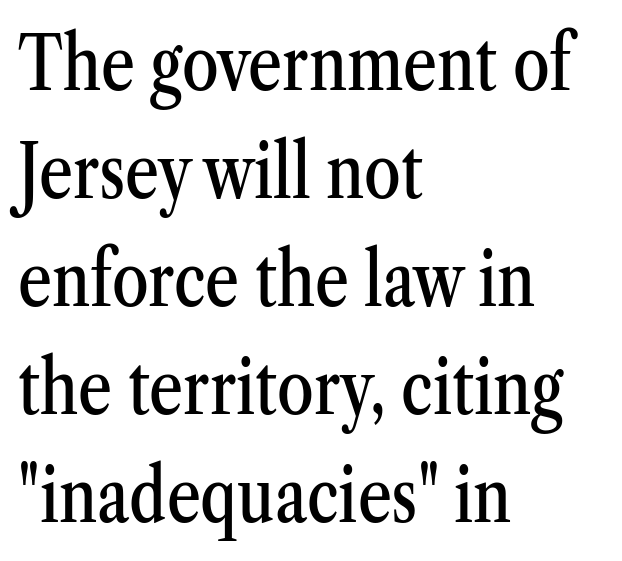
{"serif": "yes", "italic": "no", "width": "condensed", "stroke_contrast": "medium", "x_height": "medium", "monospaced": "no", "underline": "no", "align": "left", "line_spacing": "normal", "line_spacing_ratio": 1.46, "letter_spacing": "normal", "letter_spacing_em": 0.0, "glyph_px": 74}
